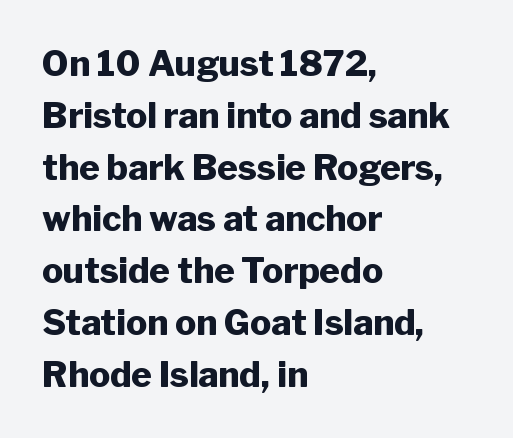
{"serif": "no", "italic": "no", "bold": "yes", "weight": "heavy", "width": "normal", "stroke_contrast": "low", "x_height": "medium", "monospaced": "no", "underline": "no", "align": "left", "line_spacing": "normal", "line_spacing_ratio": 1.48, "letter_spacing": "normal", "letter_spacing_em": 0.0, "glyph_px": 35}
